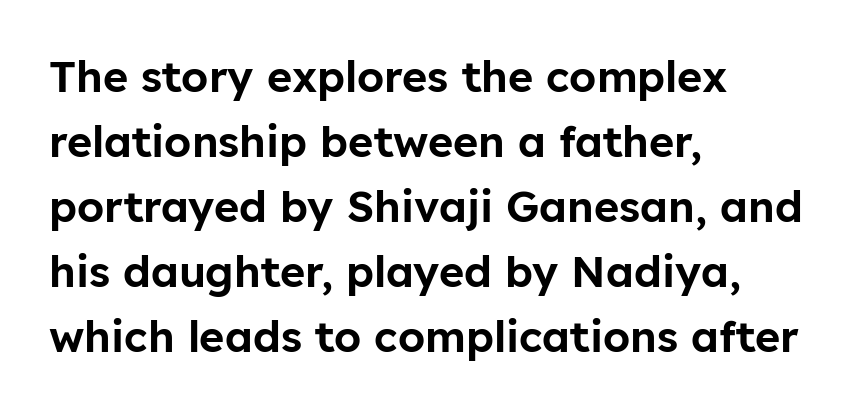
Rows of type keep a routine distance in the vertical direction. Decoration check: the copy has no underline. No feet cap the strokes, marking this as sans-serif type. What stands out about the letter spacing? Nothing — it is the standard amount. The compositor pushed each line to the left boundary. Posture: vertical.
